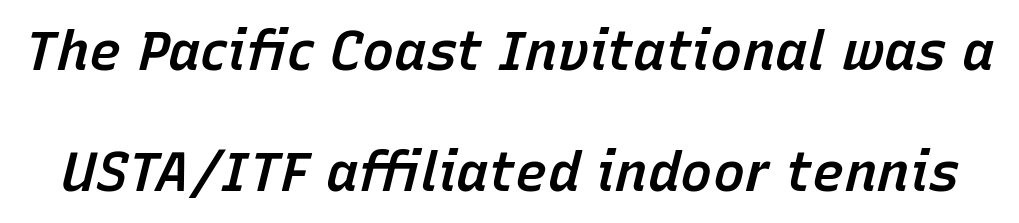
{"italic": "yes", "lean": "right", "slant_degrees": 15, "bold": "semi", "weight": "semibold", "width": "normal", "stroke_contrast": "low", "x_height": "medium", "monospaced": "no", "underline": "no", "line_spacing": "loose", "line_spacing_ratio": 2.24, "letter_spacing": "normal", "letter_spacing_em": 0.0, "glyph_px": 54}
